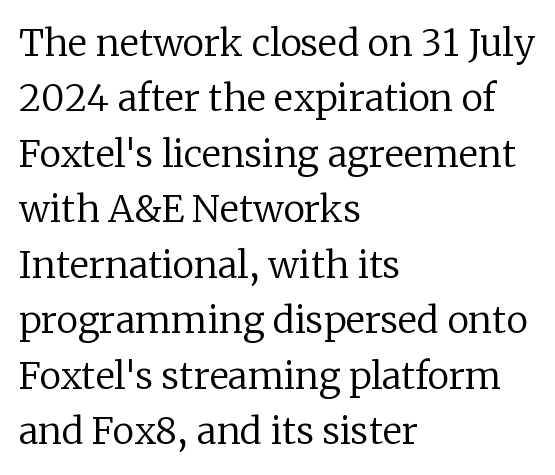
The image shows 37 px regular-weight serif type, upright; set left-aligned, normal line spacing (1.5x), normal letter spacing, not underlined; low stroke contrast and a medium x-height.
